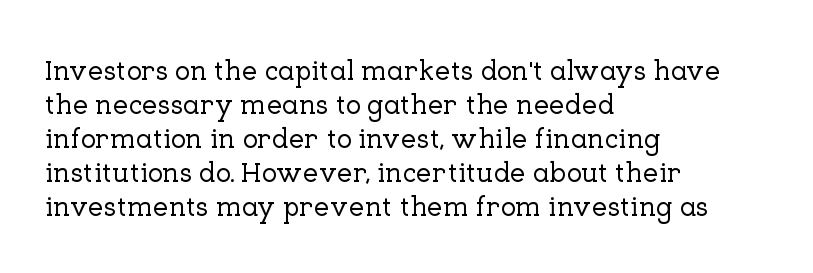
{"serif": "yes", "italic": "no", "width": "normal", "stroke_contrast": "low", "x_height": "medium", "monospaced": "no", "underline": "no", "align": "left", "line_spacing_ratio": 1.21, "letter_spacing": "normal", "letter_spacing_em": 0.0, "glyph_px": 28}
